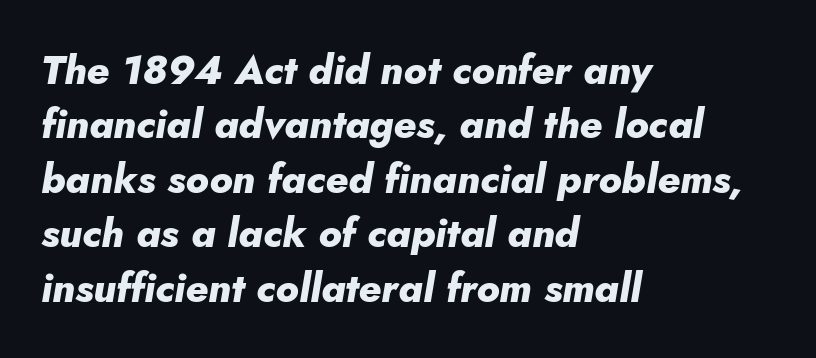
{"italic": "yes", "lean": "right", "slant_degrees": 5, "bold": "yes", "weight": "heavy", "width": "normal", "stroke_contrast": "low", "x_height": "small", "monospaced": "no", "underline": "no", "align": "left", "line_spacing": "normal", "line_spacing_ratio": 1.36, "letter_spacing": "normal", "letter_spacing_em": 0.0, "glyph_px": 40}
